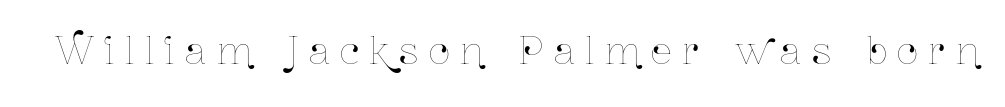
The image shows 37 px condensed type, upright; set unusually wide letter spacing (+0.29 em), not underlined; low stroke contrast and a medium x-height.
